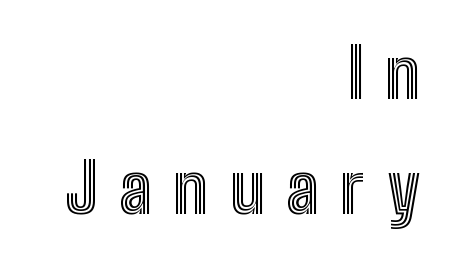
The image shows 69 px condensed type, upright; set right-aligned, normal line spacing (1.66x), unusually wide letter spacing (+0.31 em), not underlined; a medium x-height.
